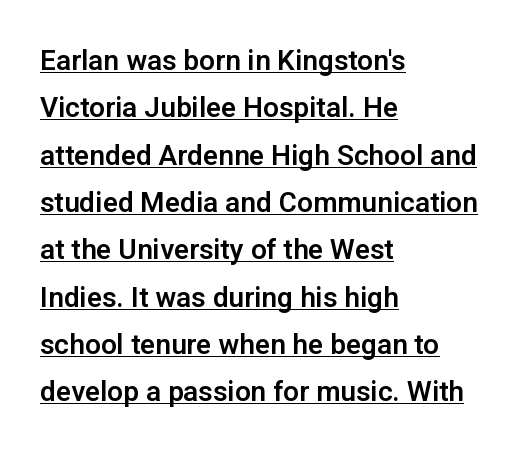
Q: Is the text italic (slanted)? A: No, it is upright.
Q: Is the typeface a serif or a sans-serif typeface? A: Sans-serif.
Q: Is the text underlined? A: Yes.
Q: How is the paragraph aligned? A: Left-aligned.
Q: Is the spacing between letters normal or unusually wide? A: Normal.
Q: Is the spacing between lines tight, normal or loose? A: Normal.
Q: Width (condensed, normal, or wide)? A: Normal.
Q: Stroke contrast? A: Low.
Q: x-height? A: Medium.
Q: Monospaced? A: No.
